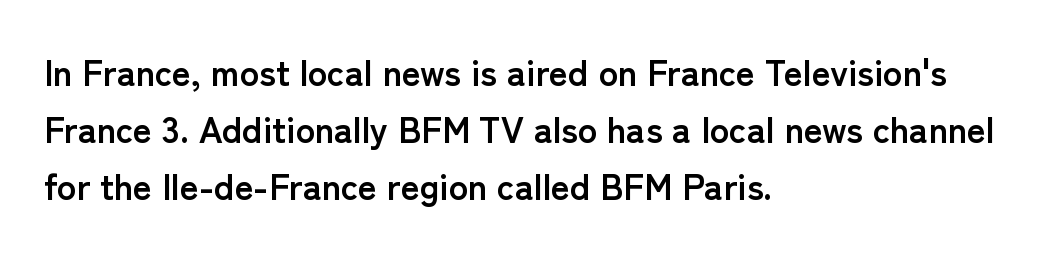
Successive baselines arrive at the customary interval. Students, note that the glyphs here touch the page at normal intervals. The rendering anchors every line to the left-hand side. Only glyphs here, with clear space below each row.
